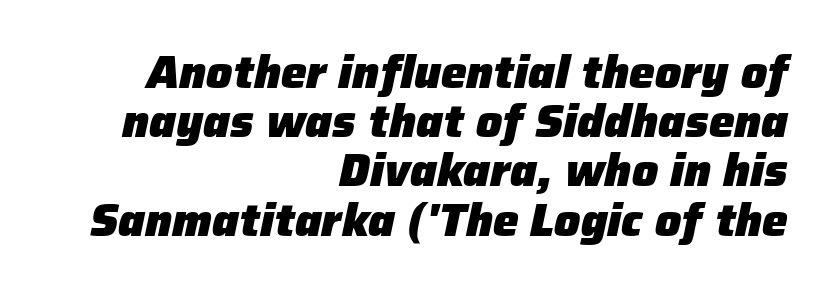
{"italic": "yes", "lean": "right", "slant_degrees": 12, "bold": "yes", "weight": "heavy", "width": "normal", "stroke_contrast": "low", "x_height": "medium", "monospaced": "no", "underline": "no", "align": "right", "line_spacing": "tight", "line_spacing_ratio": 1.07, "letter_spacing": "normal", "letter_spacing_em": 0.0, "glyph_px": 46}
